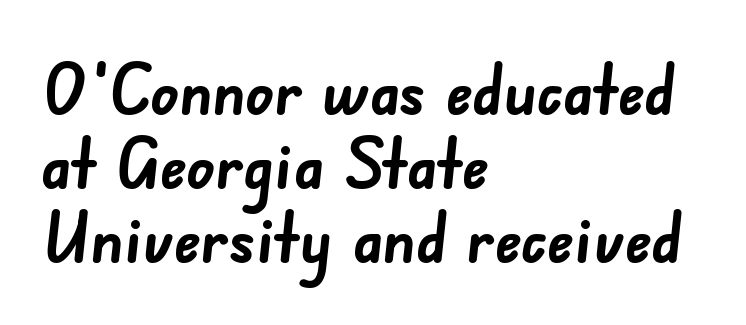
{"serif": "no", "bold": "yes", "weight": "semibold", "width": "normal", "stroke_contrast": "low", "x_height": "small", "monospaced": "no", "underline": "no", "align": "left", "line_spacing": "tight", "line_spacing_ratio": 1.06, "letter_spacing": "normal", "letter_spacing_em": 0.0, "glyph_px": 70}
